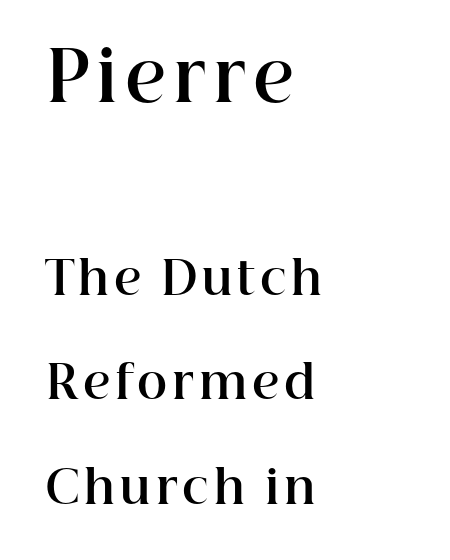
{"serif": "yes", "italic": "no", "bold": "yes", "weight": "bold", "width": "normal", "stroke_contrast": "high", "x_height": "medium", "monospaced": "no", "underline": "no", "align": "left", "line_spacing": "loose", "line_spacing_ratio": 2.27, "larger_block": "first", "size_ratio": 1.5, "glyph_px": 69}
